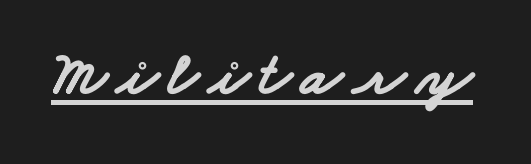
{"serif": "no", "bold": "yes", "weight": "bold", "width": "wide", "stroke_contrast": "low", "x_height": "small", "monospaced": "no", "underline": "yes", "glyph_px": 61}
